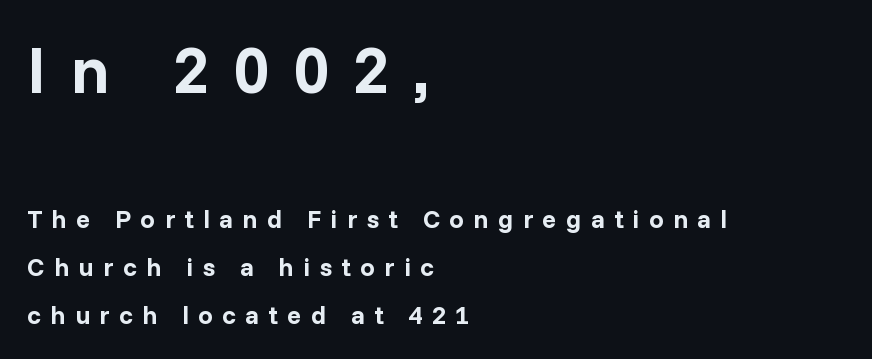
Q: Is the text bold? A: Yes.
Q: Is the text italic (slanted)? A: No, it is upright.
Q: Is the typeface a serif or a sans-serif typeface? A: Sans-serif.
Q: Is the text underlined? A: No.
Q: How is the paragraph aligned? A: Left-aligned.
Q: Is the spacing between letters normal or unusually wide? A: Unusually wide.
Q: Which block of text is set in a larger size, the first (top) or the second (bottom)? A: The first (top) one.
Q: Width (condensed, normal, or wide)? A: Normal.
Q: Stroke contrast? A: Low.
Q: x-height? A: Medium.
Q: Monospaced? A: No.
